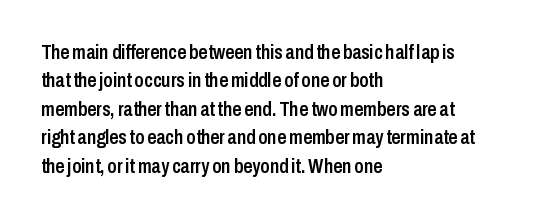
Q: Is the text bold? A: Semi-bold.
Q: Is the text italic (slanted)? A: No, it is upright.
Q: Is the text underlined? A: No.
Q: How is the paragraph aligned? A: Left-aligned.
Q: Is the spacing between letters normal or unusually wide? A: Normal.
Q: Is the spacing between lines tight, normal or loose? A: Normal.
